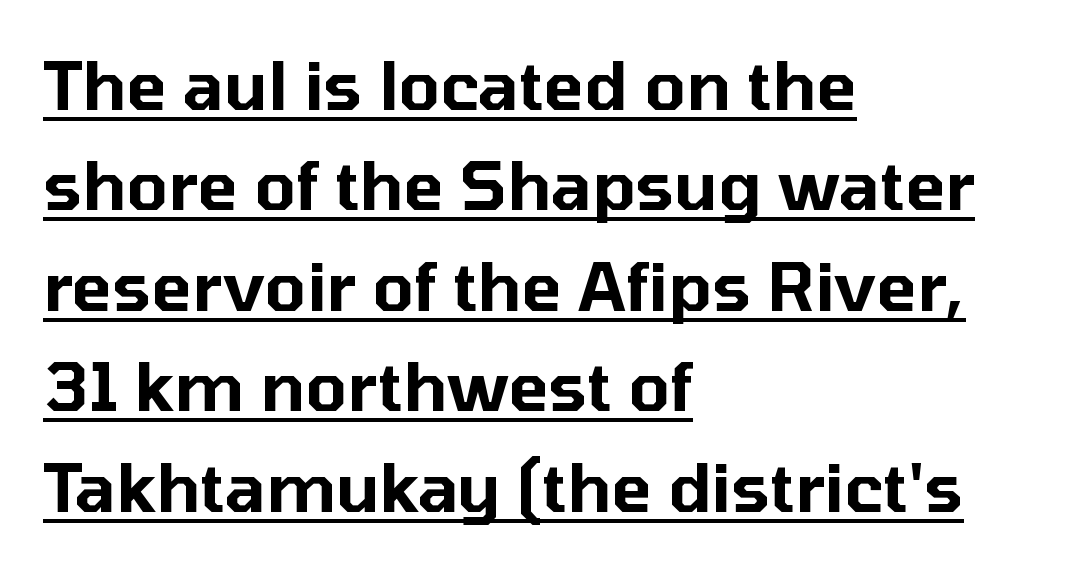
Q: Is the text italic (slanted)? A: No, it is upright.
Q: Is the typeface a serif or a sans-serif typeface? A: Sans-serif.
Q: Is the text underlined? A: Yes.
Q: How is the paragraph aligned? A: Left-aligned.
Q: Is the spacing between letters normal or unusually wide? A: Normal.
Q: Is the spacing between lines tight, normal or loose? A: Normal.
Q: Width (condensed, normal, or wide)? A: Normal.
Q: Stroke contrast? A: Low.
Q: x-height? A: Medium.
Q: Monospaced? A: No.
